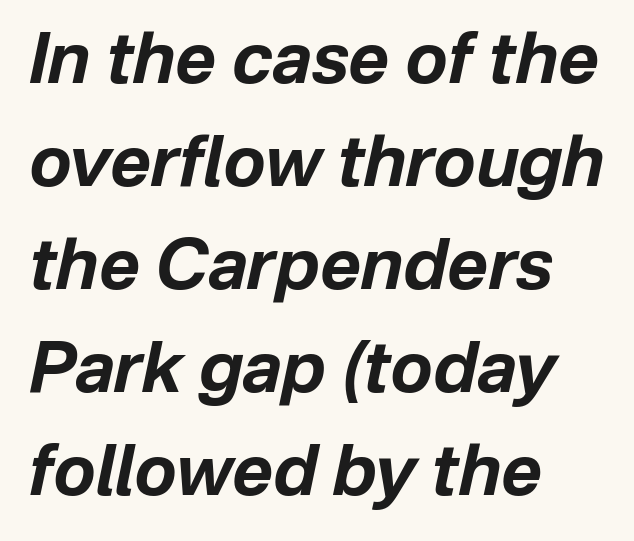
The image shows 70 px bold type, italic (leaning right); set left-aligned, normal line spacing (1.47x), normal letter spacing, not underlined; low stroke contrast and a medium x-height.
